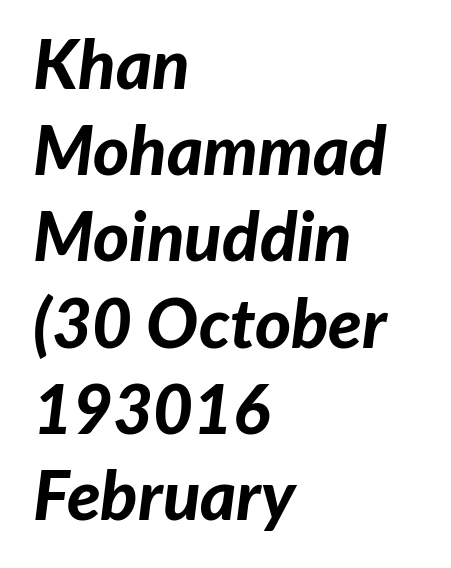
{"italic": "yes", "lean": "right", "slant_degrees": 7, "bold": "yes", "weight": "bold", "width": "normal", "stroke_contrast": "low", "x_height": "medium", "monospaced": "no", "underline": "no", "align": "left", "line_spacing": "normal", "line_spacing_ratio": 1.25, "letter_spacing": "normal", "letter_spacing_em": 0.0, "glyph_px": 69}
